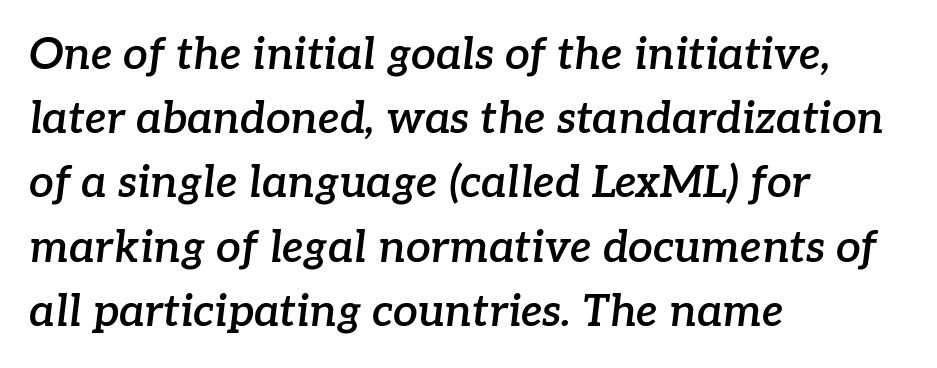
The image shows 44 px semibold serif type, italic (leaning right); set left-aligned, normal line spacing (1.46x), normal letter spacing, not underlined; low stroke contrast and a medium x-height.
